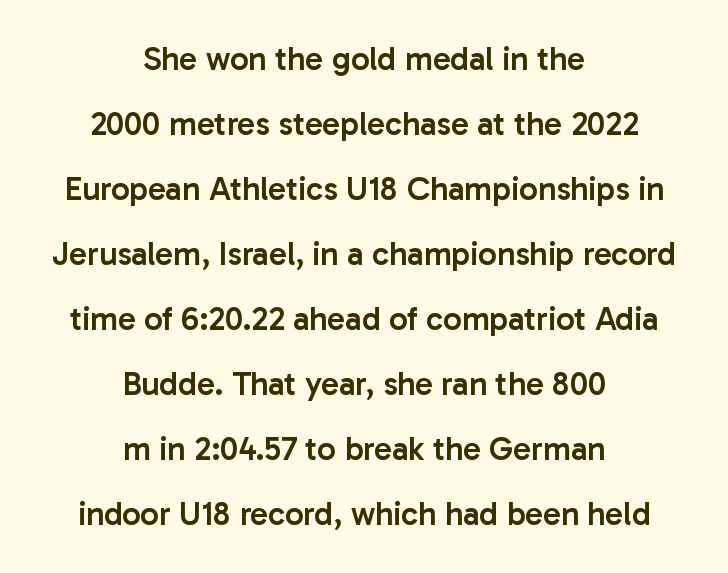
{"serif": "no", "italic": "no", "bold": "semi", "weight": "semibold", "width": "normal", "stroke_contrast": "low", "x_height": "medium", "monospaced": "no", "underline": "no", "align": "center", "line_spacing": "loose", "line_spacing_ratio": 1.97, "letter_spacing": "normal", "letter_spacing_em": 0.0, "glyph_px": 33}
